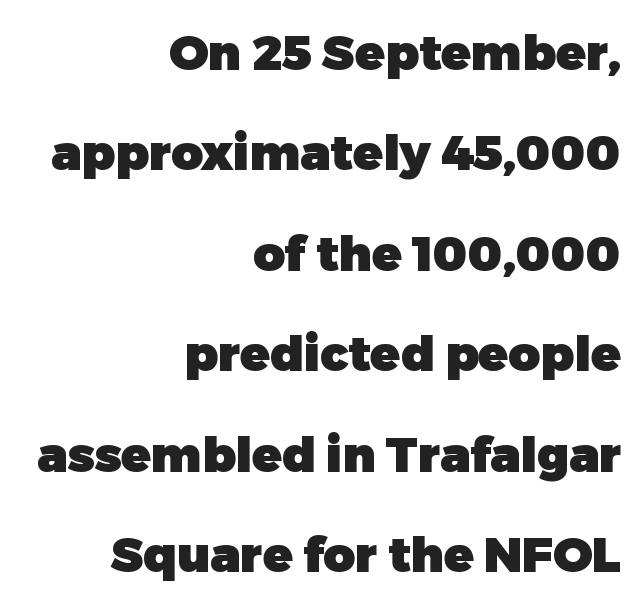
Is there much room between lines? Yes — plenty of vertical air separates them. This sample uses plain, unmodified letter spacing. Bold? Absolutely — the strokes are thick and heavy. The letters advance in unequal steps, a hallmark of proportional type. The baseline area is clear.
